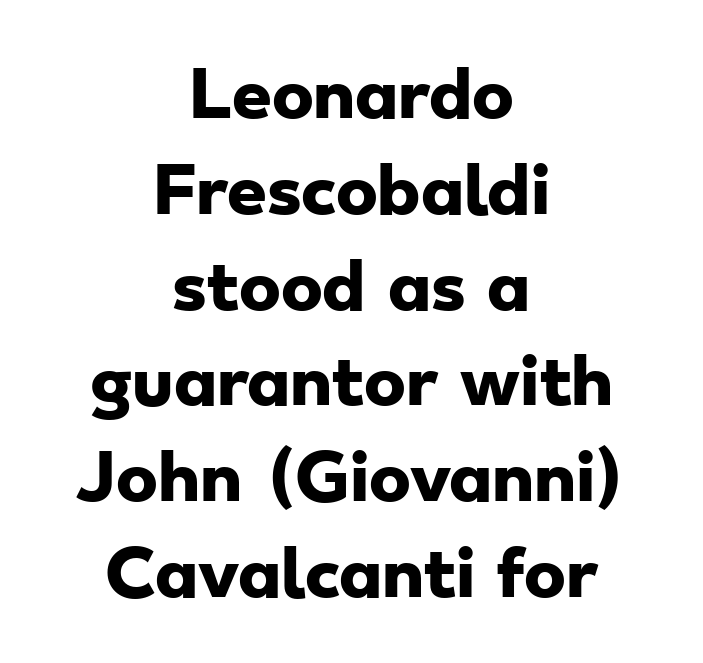
Q: Is the text bold? A: Yes.
Q: Is the typeface a serif or a sans-serif typeface? A: Sans-serif.
Q: Is the text underlined? A: No.
Q: How is the paragraph aligned? A: Centered.
Q: Is the spacing between letters normal or unusually wide? A: Normal.
Q: Is the spacing between lines tight, normal or loose? A: Normal.
Q: Width (condensed, normal, or wide)? A: Wide.
Q: Stroke contrast? A: Low.
Q: x-height? A: Small.
Q: Monospaced? A: No.
